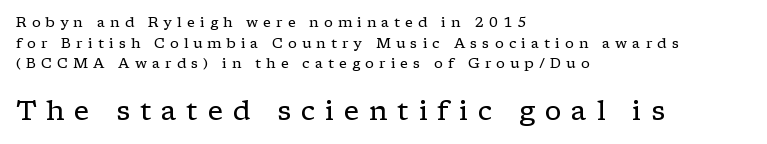
The image shows 27 px text type, upright; set left-aligned, normal line spacing (1.48x), unusually wide letter spacing (+0.36 em), not underlined; the second (bottom) block is 1.93x larger.
